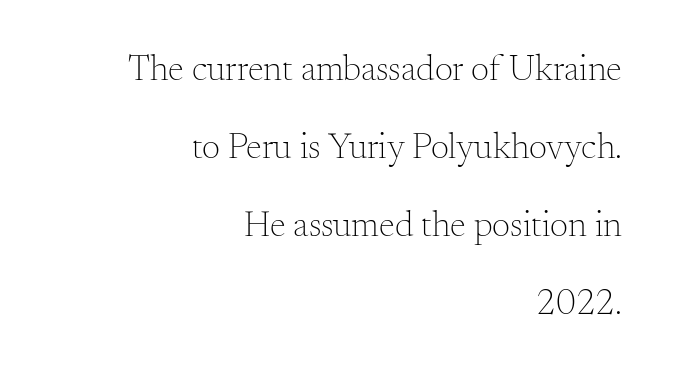
The image shows 36 px light serif type, upright; set right-aligned, loose line spacing (2.17x), normal letter spacing, not underlined; medium stroke contrast and a small x-height.
